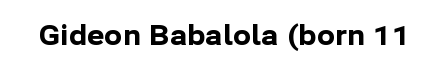
What stands out about the letter spacing? Nothing — it is the standard amount. No italicization has been applied; the sample stays upright. The gap between lines stays unmarked. Thick stems and heavy bowls — unmistakably bold.
